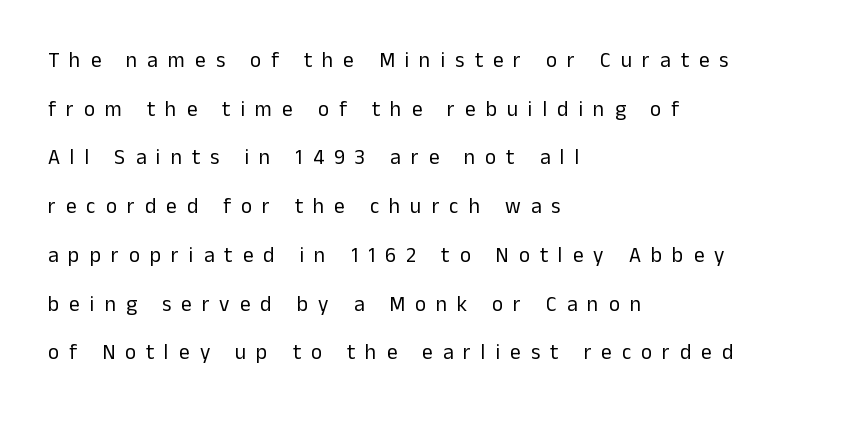
{"italic": "no", "bold": "no", "underline": "no", "align": "left", "line_spacing": "loose", "line_spacing_ratio": 2.32, "letter_spacing": "wide", "letter_spacing_em": 0.48, "glyph_px": 21}
